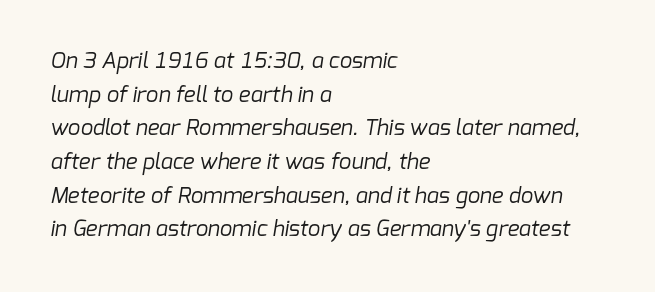
{"bold": "no", "underline": "no", "align": "left", "line_spacing": "normal", "line_spacing_ratio": 1.53, "letter_spacing": "normal", "letter_spacing_em": 0.0, "glyph_px": 22}
